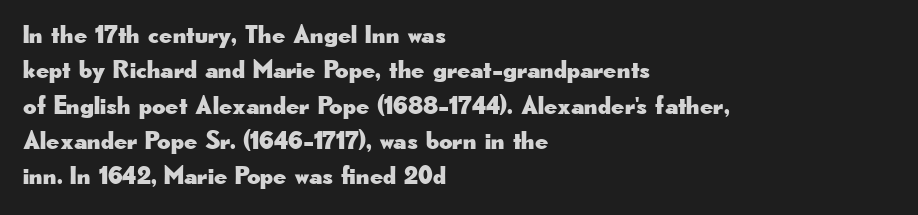
The passage shown stacks its lines at a standard gap. These lines stack with their left ends in a neat column. A roman cut, with each character standing at attention. Caption: standard tracking, unaltered. Words float on clear page, feet unadorned.
